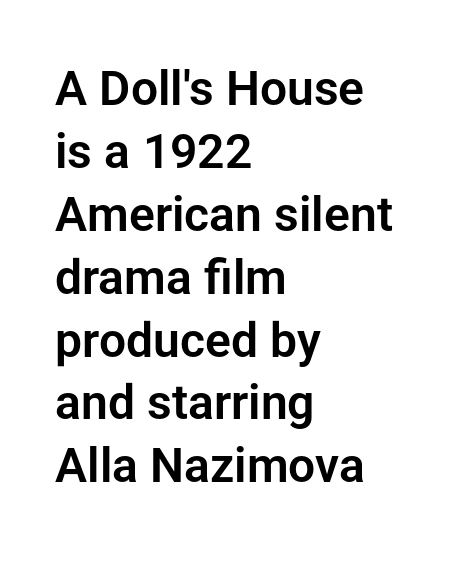
{"serif": "no", "italic": "no", "width": "normal", "stroke_contrast": "low", "x_height": "medium", "monospaced": "no", "underline": "no", "align": "left", "line_spacing": "normal", "line_spacing_ratio": 1.31, "letter_spacing": "normal", "letter_spacing_em": 0.0, "glyph_px": 48}
